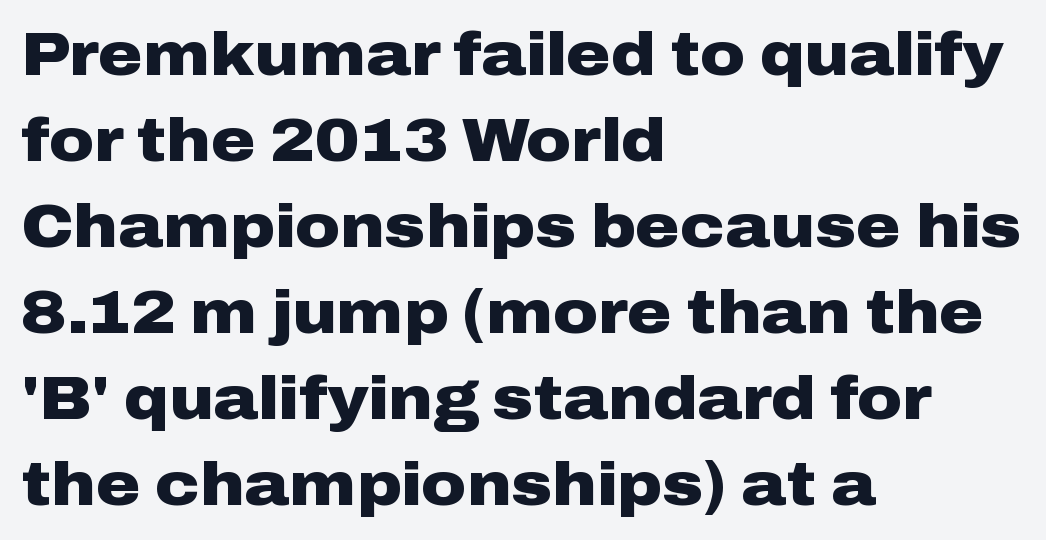
The image shows 61 px heavy, wide sans-serif type, upright; set left-aligned, normal line spacing (1.41x), normal letter spacing, not underlined; low stroke contrast and a medium x-height.
